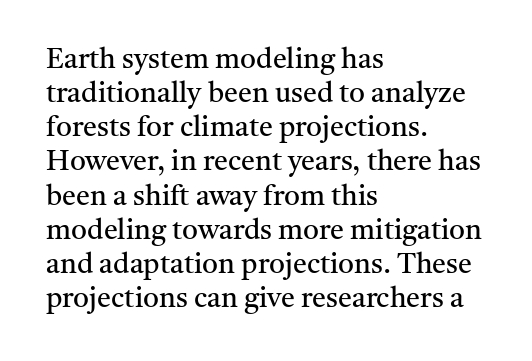
The image shows 28 px regular-weight serif type, upright; set left-aligned, line spacing 1.22x, normal letter spacing, not underlined; medium stroke contrast and a medium x-height.
